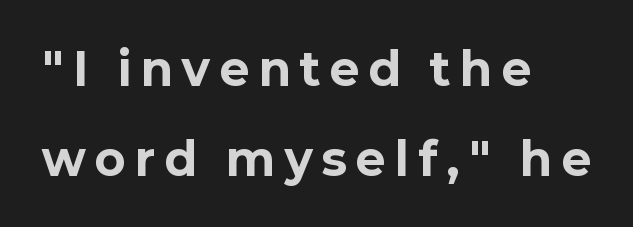
This sample uses a sans-serif face. Heft: maximum for text — a bold. Honestly, the letter spacing is so wide it's the main thing you notice. Do the characters align in a grid? No, the font is proportional. Italic: no, the glyphs are upright roman. The block of text is sparse from top to bottom, with ample space between rows.
